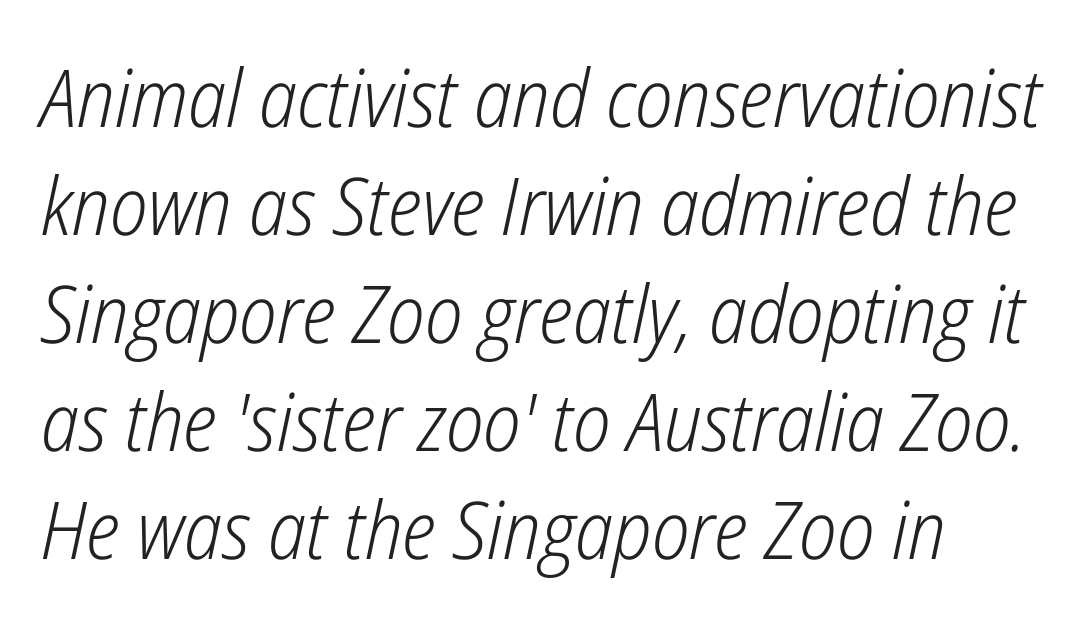
The image shows 80 px light, condensed type, italic (leaning right); set left-aligned, normal line spacing (1.35x), normal letter spacing, not underlined; low stroke contrast and a medium x-height.
